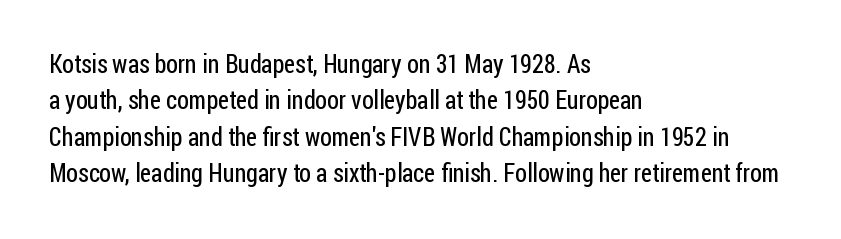
{"italic": "no", "bold": "no", "underline": "no", "align": "left", "line_spacing": "normal", "line_spacing_ratio": 1.46, "letter_spacing": "normal", "letter_spacing_em": 0.0, "glyph_px": 25}
